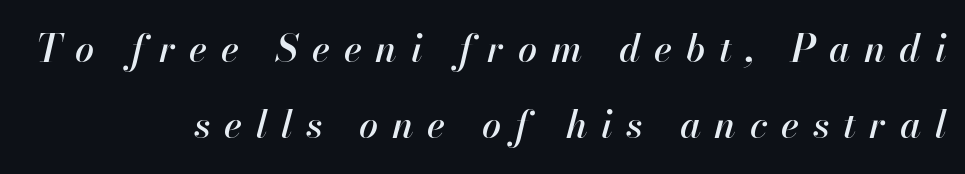
The image shows 38 px text type, italic (leaning right); set right-aligned, loose line spacing (2.01x), unusually wide letter spacing (+0.36 em), not underlined; high stroke contrast and a small x-height.
